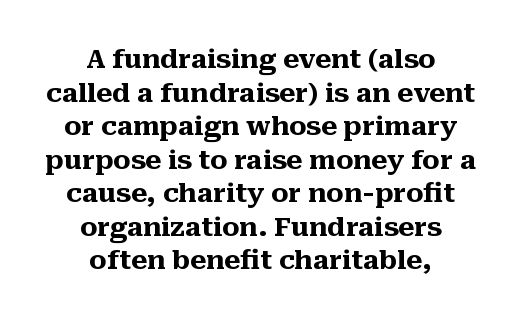
Q: Is the text bold? A: Yes.
Q: Is the text italic (slanted)? A: No, it is upright.
Q: Is the text underlined? A: No.
Q: How is the paragraph aligned? A: Centered.
Q: Is the spacing between letters normal or unusually wide? A: Normal.
Q: Is the spacing between lines tight, normal or loose? A: Normal.
